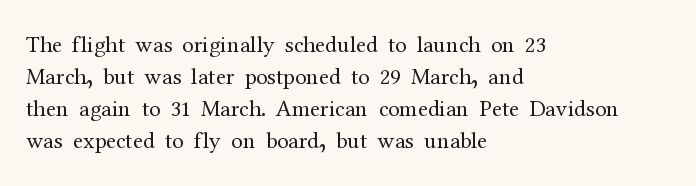
Q: Is the text bold? A: No.
Q: Is the text italic (slanted)? A: No, it is upright.
Q: Is the text underlined? A: No.
Q: How is the paragraph aligned? A: Left-aligned.
Q: Is the spacing between letters normal or unusually wide? A: Normal.
Q: Is the spacing between lines tight, normal or loose? A: Normal.
